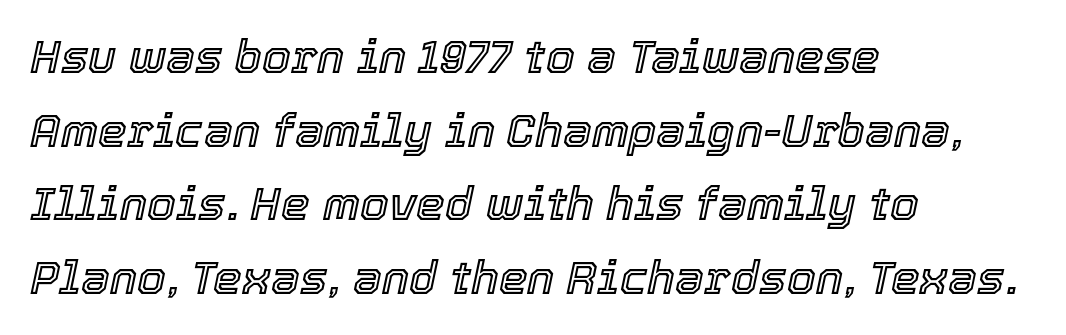
The baseline area is clear. Looks like regular typesetting: each glyph gets only the width it needs. Tracking value appears to be zero — textbook default spacing. This sample is left-justified, so line endings fall wherever the words run out. Looking at the ascenders, they clearly lean. This block has exactly the height ordinary leading produces.
